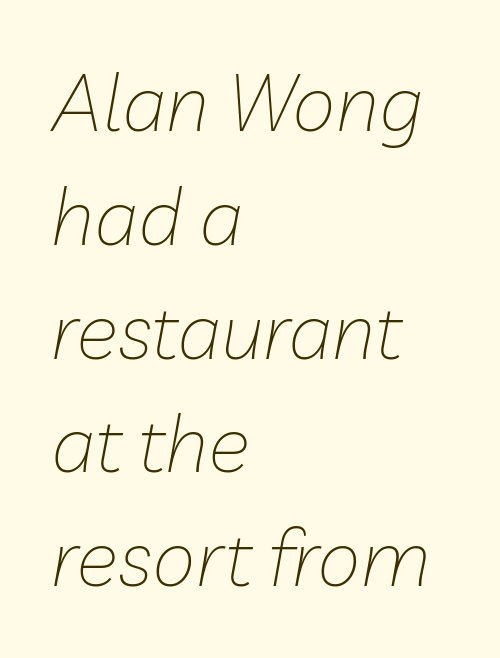
The image shows 79 px thin type, italic (leaning right); set left-aligned, normal line spacing (1.44x), normal letter spacing, not underlined; low stroke contrast and a medium x-height.
